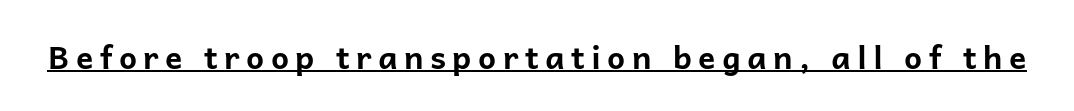
The string is rendered with underlining switched on. This rendering widens character spacing well past its baseline value. The strokes are fattened all the way to bold. Note the varied advance widths — an 'i' is clearly narrower than an 'm'.
